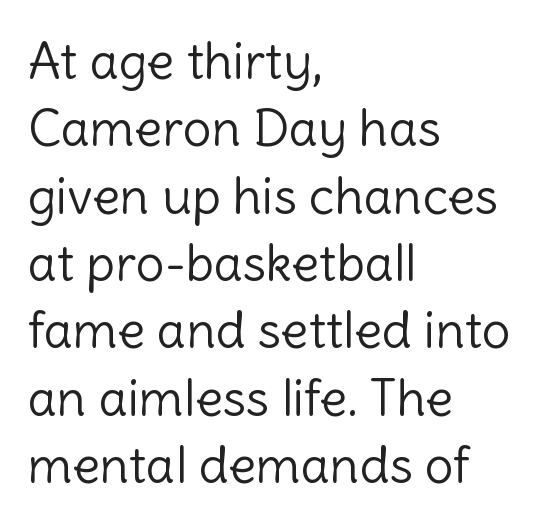
Q: Is the text bold? A: No.
Q: Is the text italic (slanted)? A: No, it is upright.
Q: Is the typeface a serif or a sans-serif typeface? A: Sans-serif.
Q: Is the text underlined? A: No.
Q: How is the paragraph aligned? A: Left-aligned.
Q: Is the spacing between letters normal or unusually wide? A: Normal.
Q: Is the spacing between lines tight, normal or loose? A: Normal.
Q: Width (condensed, normal, or wide)? A: Normal.
Q: x-height? A: Medium.
Q: Monospaced? A: No.
